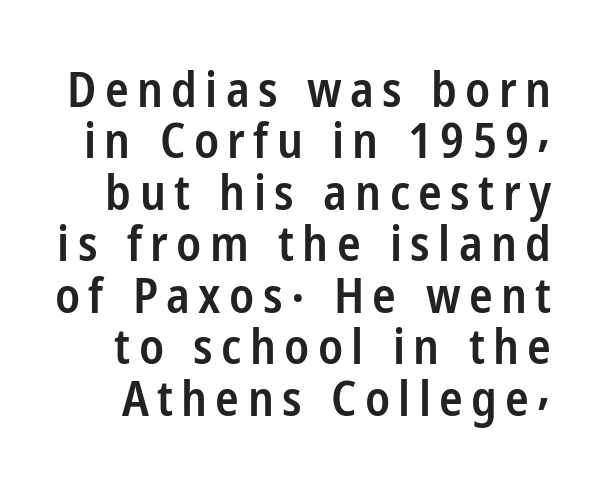
The image shows 49 px semibold, condensed sans-serif type, upright; set tight line spacing (1.05x), not underlined; low stroke contrast and a medium x-height.
